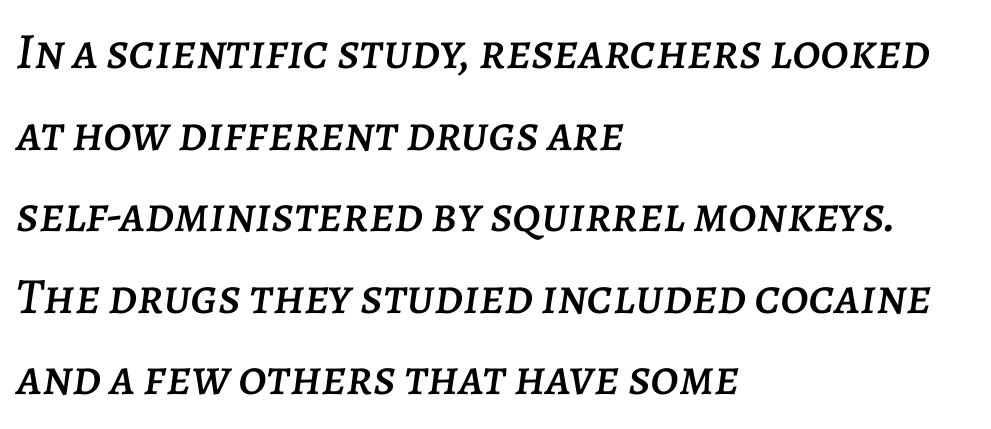
The image shows 51 px text type, italic (leaning right); set left-aligned, normal line spacing (1.6x), normal letter spacing, not underlined; low stroke contrast and a large x-height.
